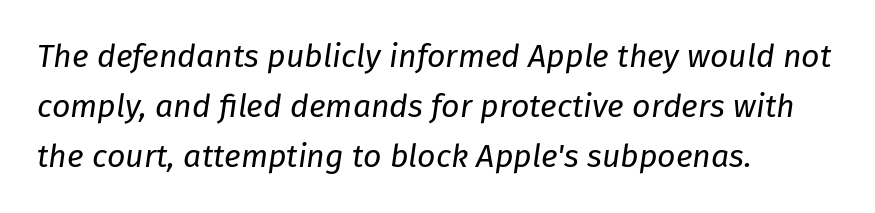
Clear beneath every line of the passage. Stems here are at most as thick as an everyday book face. The rendering uses a moderate line-height, typical for paragraphs. All the whitespace from short lines collects on the right. Is this a fixed-width face? No — the glyphs have proportional, varying widths. Yep, that's italic — everything's leaning.
